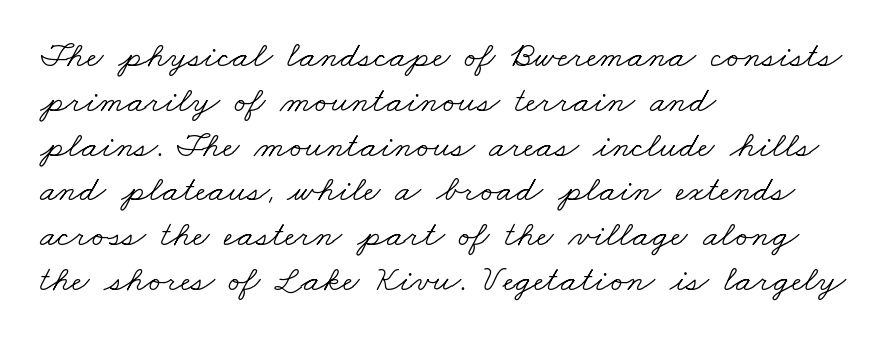
Ink coverage per letter is moderate at most. Nothing unusual about the tracking: characters are spaced as the font intends. The rendering anchors every line to the left-hand side. A typesetter would call this proportional, since set widths differ per character. Lines of text with bare space underneath.
